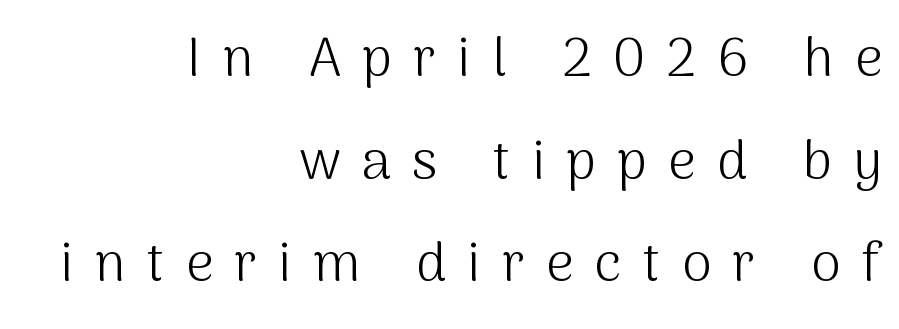
{"serif": "no", "italic": "no", "bold": "no", "weight": "light", "width": "normal", "stroke_contrast": "medium", "x_height": "medium", "monospaced": "no", "underline": "no", "align": "right", "line_spacing": "loose", "line_spacing_ratio": 1.9, "letter_spacing": "wide", "letter_spacing_em": 0.39, "glyph_px": 54}
